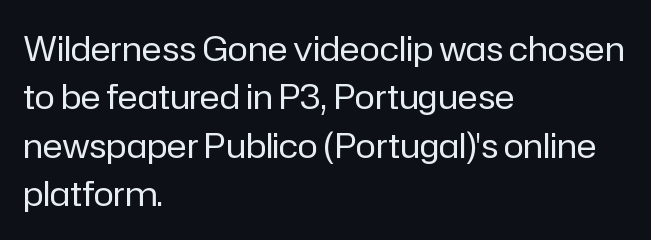
Q: Is the text bold? A: No.
Q: Is the text italic (slanted)? A: No, it is upright.
Q: Is the typeface a serif or a sans-serif typeface? A: Sans-serif.
Q: Is the text underlined? A: No.
Q: How is the paragraph aligned? A: Left-aligned.
Q: Is the spacing between letters normal or unusually wide? A: Normal.
Q: Is the spacing between lines tight, normal or loose? A: Normal.
Q: Width (condensed, normal, or wide)? A: Normal.
Q: Stroke contrast? A: Low.
Q: x-height? A: Medium.
Q: Monospaced? A: No.
